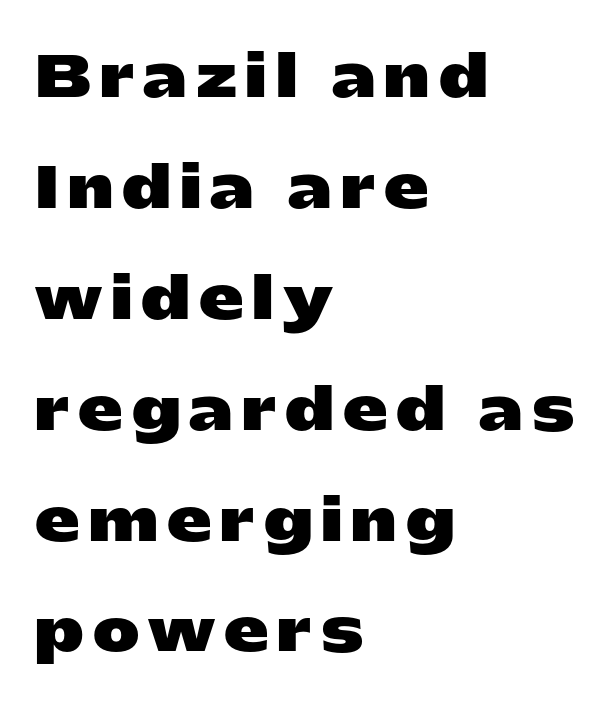
Q: Is the text bold? A: Yes.
Q: Is the text italic (slanted)? A: No, it is upright.
Q: Is the typeface a serif or a sans-serif typeface? A: Sans-serif.
Q: Is the text underlined? A: No.
Q: How is the paragraph aligned? A: Left-aligned.
Q: Is the spacing between lines tight, normal or loose? A: Loose.
Q: Width (condensed, normal, or wide)? A: Wide.
Q: Stroke contrast? A: Low.
Q: x-height? A: Medium.
Q: Monospaced? A: No.
